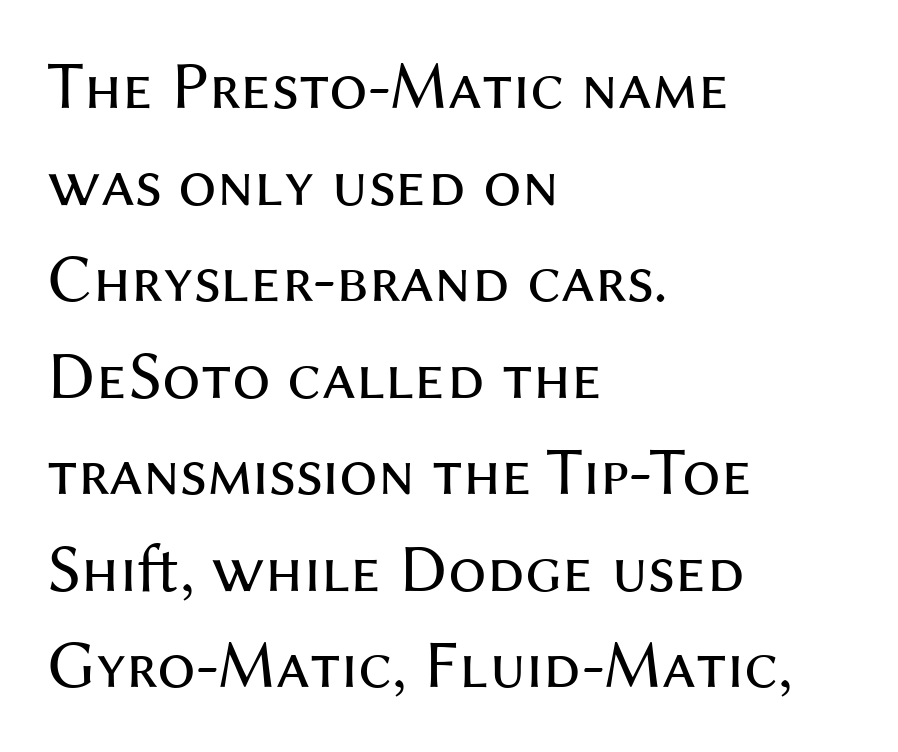
{"serif": "no", "italic": "no", "bold": "no", "weight": "regular", "width": "normal", "stroke_contrast": "medium", "x_height": "medium", "monospaced": "no", "underline": "no", "align": "left", "line_spacing": "normal", "line_spacing_ratio": 1.42, "letter_spacing": "normal", "letter_spacing_em": 0.0, "glyph_px": 68}
